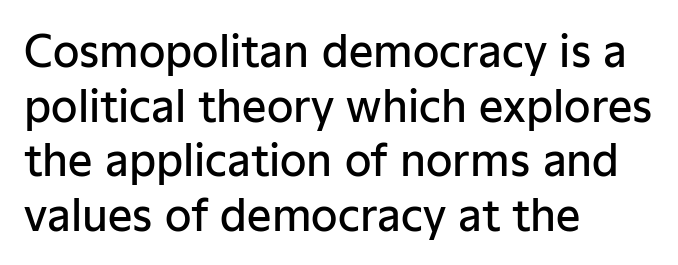
{"serif": "no", "italic": "no", "bold": "semi", "weight": "semibold", "width": "normal", "stroke_contrast": "low", "x_height": "medium", "monospaced": "no", "underline": "no", "align": "left", "line_spacing": "normal", "line_spacing_ratio": 1.27, "letter_spacing": "normal", "letter_spacing_em": 0.0, "glyph_px": 43}
